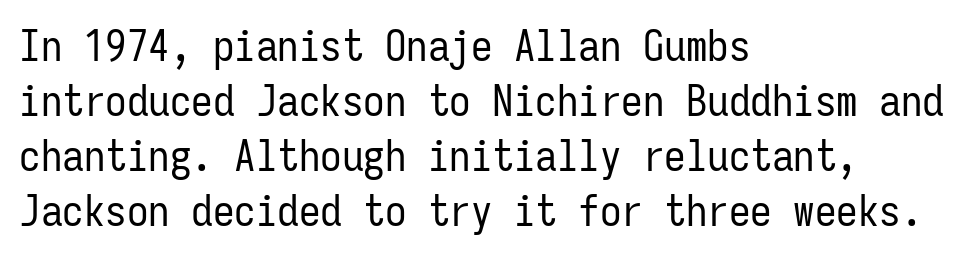
The image shows 43 px regular-weight, condensed sans-serif type, upright, monospaced; set left-aligned, normal line spacing (1.28x), normal letter spacing, not underlined; low stroke contrast and a medium x-height.
